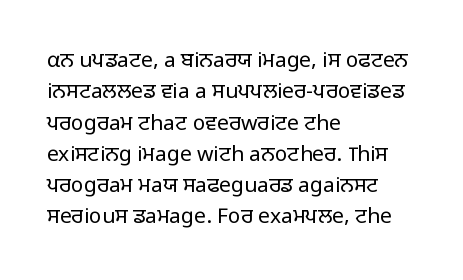
The image shows 21 px text type, upright; set left-aligned, normal line spacing (1.49x), normal letter spacing, not underlined.
